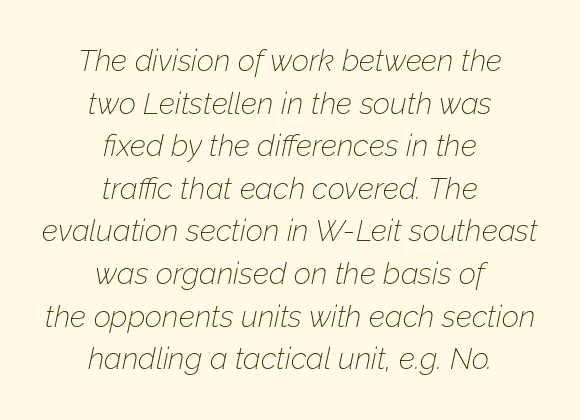
Italic? Definitely — the glyphs are oblique. Proportional: the letters do not fall into vertical columns. Which margin do the lines hug? Neither — every line sits in the middle. Summary of vertical rhythm: regular, with standard interline spacing. The type is set solid horizontally, with unmodified tracking.
